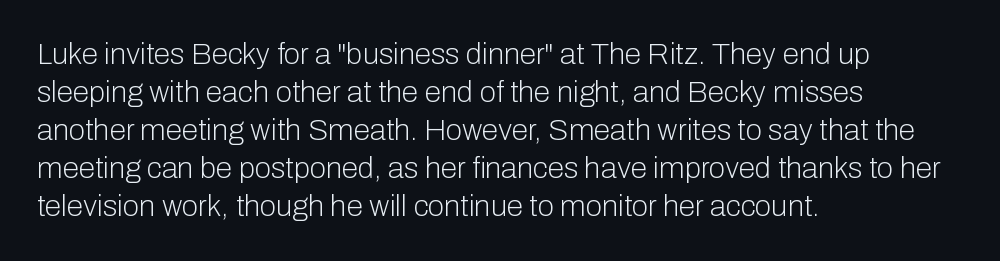
A clean baseline with only descenders dipping below it. A typesetter would mark this as roman, not italic. Looks like regular typesetting: each glyph gets only the width it needs. Compared with typical paragraphs, the rows here are spaced about the same. The passage shown is typeset with a sans-serif family.
